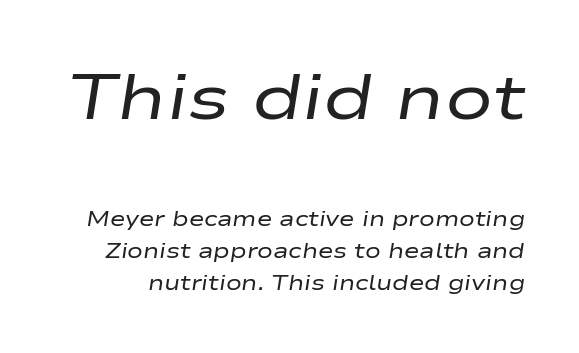
{"italic": "yes", "lean": "right", "slant_degrees": 9, "bold": "no", "weight": "regular", "width": "wide", "stroke_contrast": "low", "x_height": "medium", "monospaced": "no", "underline": "no", "line_spacing": "normal", "line_spacing_ratio": 1.54, "letter_spacing": "normal", "letter_spacing_em": 0.0, "larger_block": "first", "size_ratio": 3.05, "glyph_px": 64}
